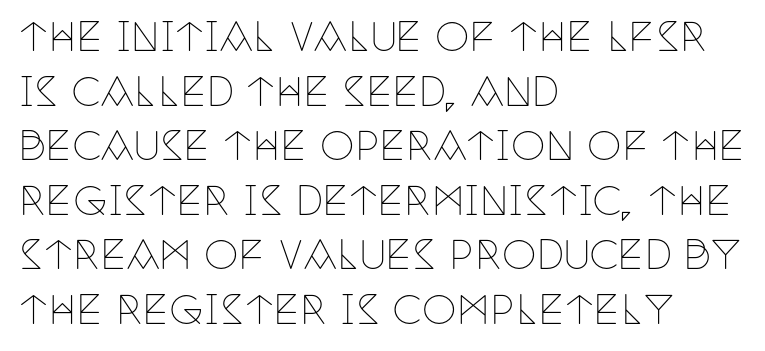
The image shows 39 px thin, condensed serif type, upright; set left-aligned, normal line spacing (1.4x), normal letter spacing, not underlined; low stroke contrast and a large x-height.
